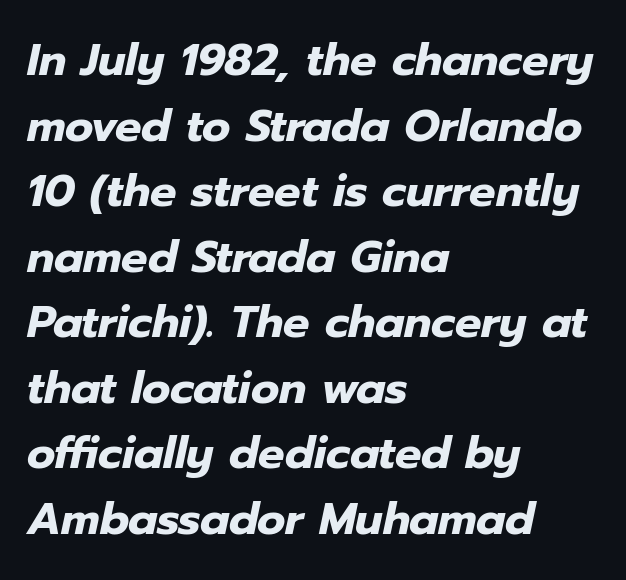
Q: Is the text bold? A: Yes.
Q: Is the text italic (slanted)? A: Yes, it leans right by about 12 degrees.
Q: Is the text underlined? A: No.
Q: How is the paragraph aligned? A: Left-aligned.
Q: Is the spacing between letters normal or unusually wide? A: Normal.
Q: Is the spacing between lines tight, normal or loose? A: Normal.
Q: Width (condensed, normal, or wide)? A: Normal.
Q: Stroke contrast? A: Low.
Q: x-height? A: Medium.
Q: Monospaced? A: No.
